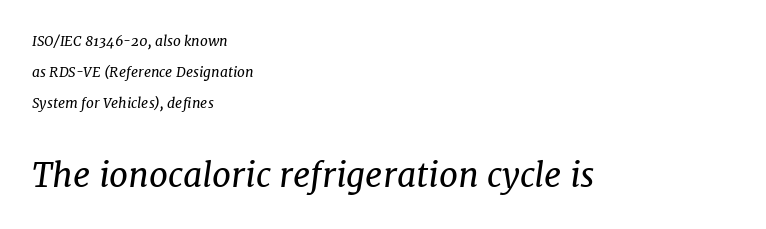
How would I describe the line gaps? Wide and relaxed. The letters advance in unequal steps, a hallmark of proportional type. Observe the lean: these are italic letterforms. This sample uses a serif face.
